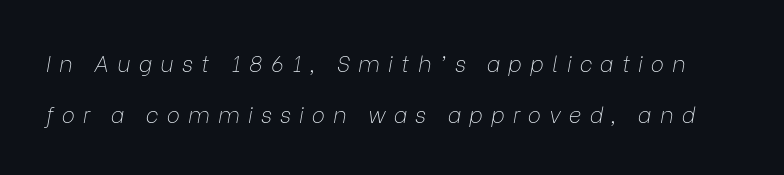
The image shows 22 px text type, italic (leaning right); set loose line spacing (2.32x), unusually wide letter spacing (+0.37 em), not underlined.
